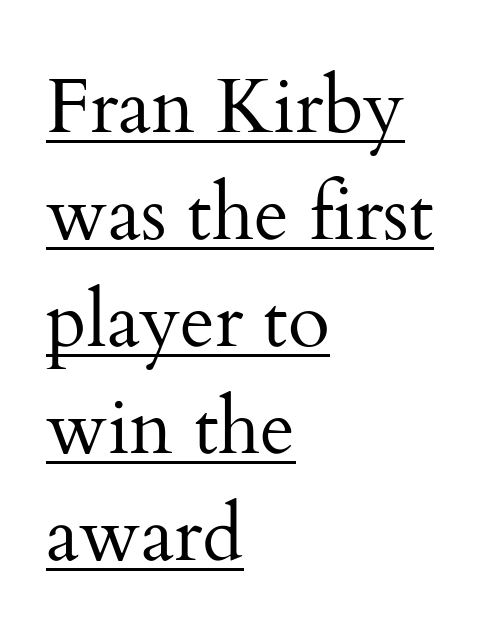
Has an underline been added? It has. Successive baselines arrive at the customary interval. Are there feet on the stems? There are — it's a serif. The letterforms sit at book weight or below. Notice how the passage keeps a crisp vertical edge on the left only. Here the designer chose a conventional face with non-uniform glyph widths.
